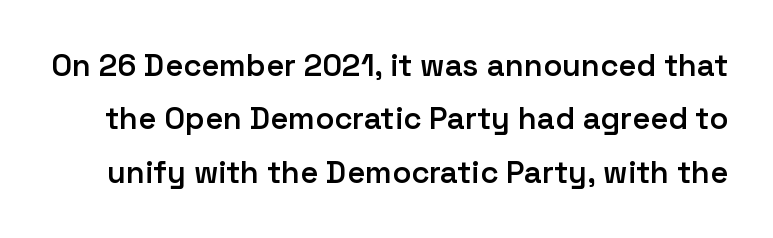
{"serif": "no", "italic": "no", "bold": "semi", "weight": "semibold", "width": "normal", "stroke_contrast": "low", "x_height": "medium", "monospaced": "no", "underline": "no", "line_spacing_ratio": 1.72, "letter_spacing": "normal", "letter_spacing_em": 0.0, "glyph_px": 31}
